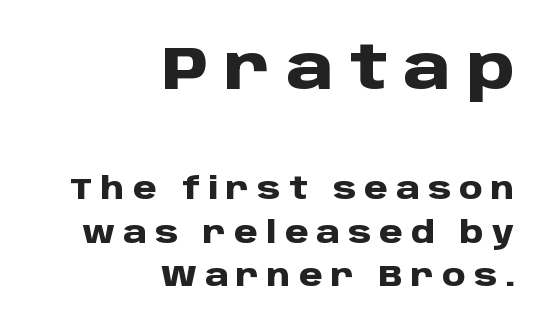
Q: Is the text bold? A: Yes.
Q: Is the text italic (slanted)? A: No, it is upright.
Q: Is the typeface a serif or a sans-serif typeface? A: Sans-serif.
Q: Is the text underlined? A: No.
Q: How is the paragraph aligned? A: Right-aligned.
Q: Is the spacing between letters normal or unusually wide? A: Unusually wide.
Q: Is the spacing between lines tight, normal or loose? A: Normal.
Q: Which block of text is set in a larger size, the first (top) or the second (bottom)? A: The first (top) one.
Q: Width (condensed, normal, or wide)? A: Normal.
Q: Stroke contrast? A: Low.
Q: x-height? A: Large.
Q: Monospaced? A: No.
